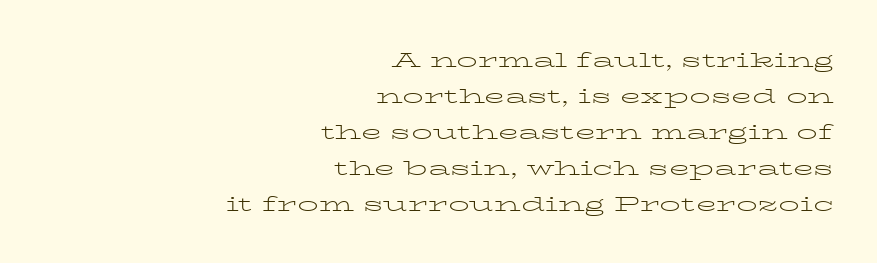
{"italic": "no", "bold": "no", "underline": "no", "align": "right", "line_spacing_ratio": 1.71, "letter_spacing": "normal", "letter_spacing_em": 0.0, "glyph_px": 21}
